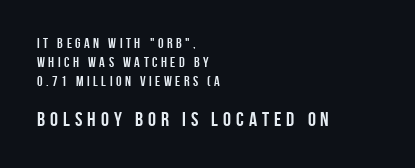
The rows are spaced the way most documents space them. Character size in the trailing block exceeds that of the leading block. Between one letter and the next there's a generous, obvious gap. This rendering features lettering with no underline. The sample has been set heavy, in full bold.
